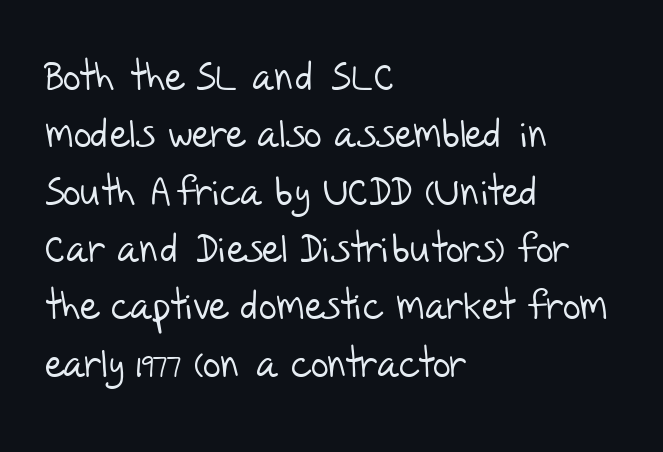
{"serif": "no", "bold": "no", "weight": "light", "width": "normal", "stroke_contrast": "low", "x_height": "large", "monospaced": "no", "underline": "no", "align": "left", "line_spacing": "normal", "line_spacing_ratio": 1.47, "letter_spacing": "normal", "letter_spacing_em": 0.0, "glyph_px": 39}
